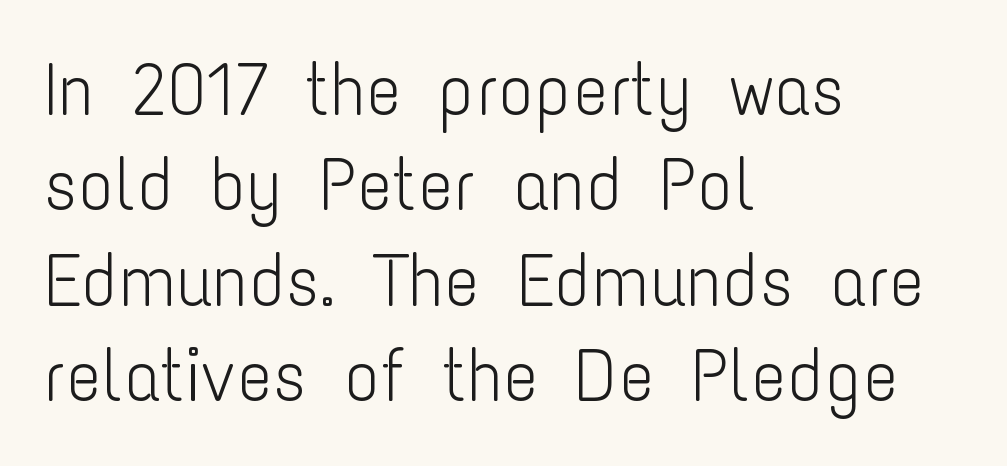
The image shows 74 px light, condensed sans-serif type, upright; set left-aligned, normal line spacing (1.29x), normal letter spacing, not underlined; low stroke contrast and a medium x-height.
